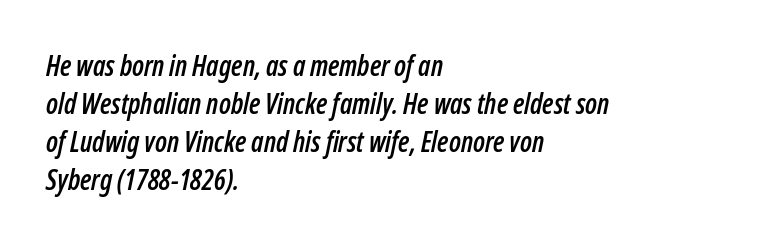
Q: Is the text italic (slanted)? A: Yes, it leans right by about 12 degrees.
Q: Is the text underlined? A: No.
Q: How is the paragraph aligned? A: Left-aligned.
Q: Is the spacing between letters normal or unusually wide? A: Normal.
Q: Is the spacing between lines tight, normal or loose? A: Normal.
Q: Width (condensed, normal, or wide)? A: Condensed.
Q: Stroke contrast? A: Low.
Q: x-height? A: Medium.
Q: Monospaced? A: No.
